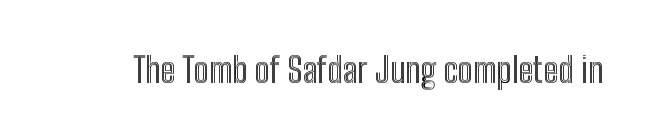
Proportional: the letters do not fall into vertical columns. The specimen omits any rule beneath the text block's lines. Does extra space separate the letters? No, they use regular spacing. These lines were composed using upright roman letters.
